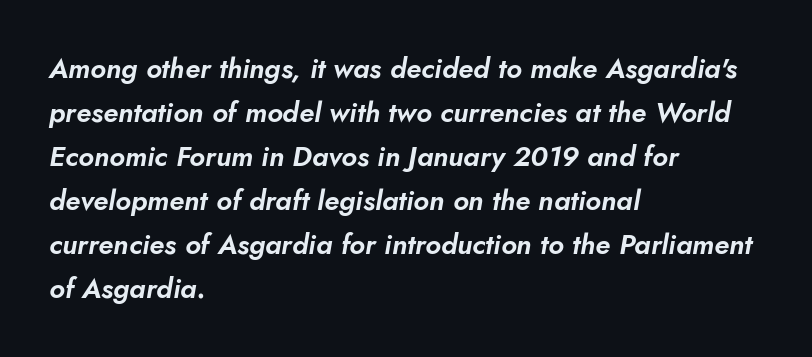
These lines keep a tight, regular rhythm from letter to letter. A typesetter would call this leading conventional body-copy spacing. An italicized treatment has been applied to the whole sample. A student would call this left alignment; a typographer would say flush left, rag right. Plain, unruled lines of type.
